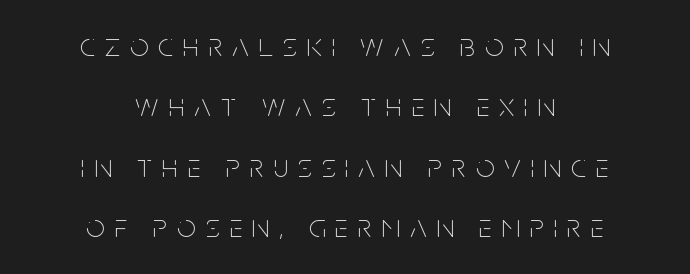
{"serif": "no", "italic": "no", "bold": "no", "weight": "thin", "width": "condensed", "stroke_contrast": "low", "x_height": "large", "monospaced": "no", "underline": "no", "align": "center", "line_spacing_ratio": 1.83, "letter_spacing": "wide", "letter_spacing_em": 0.3, "glyph_px": 33}
